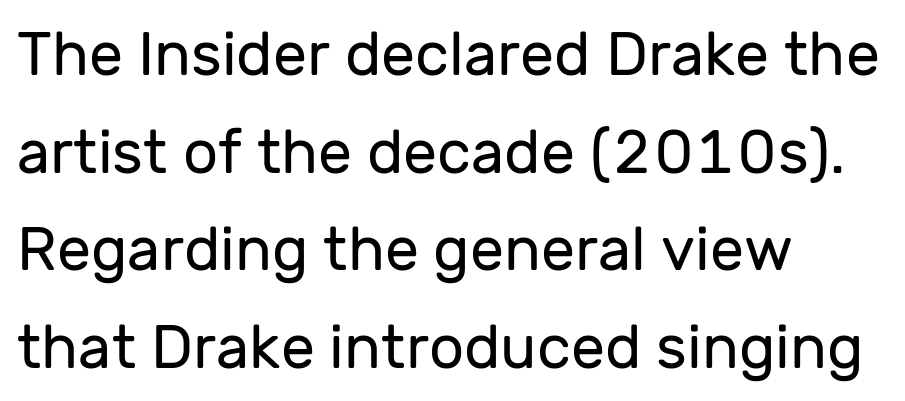
Honestly, the row spacing looks completely unremarkable. Reading down the block, your eye returns to a fixed left position each line. The lettering holds an erect, upright posture throughout. The letters carry no serifs — their stems end cleanly without finishing strokes. Summary of weight: not heavy and not bold. Each letter keeps its own natural width here, so spacing adapts to shape.
